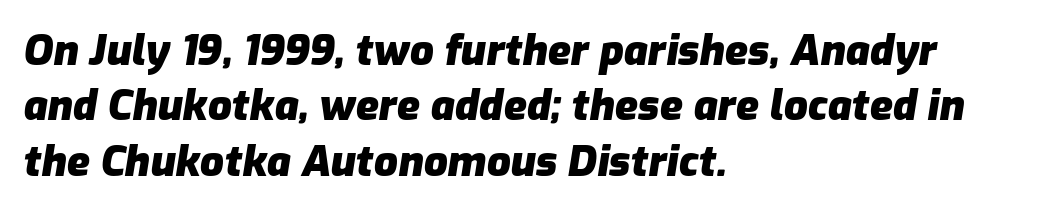
Do the characters align in a grid? No, the font is proportional. Short note: letters normally spaced. Horizontally, the lines are justified to the leading edge only. Notice how thick the strokes are: this is what a full bold looks like. One glance says typical: line gaps are just what's usual. Type without underlining.
